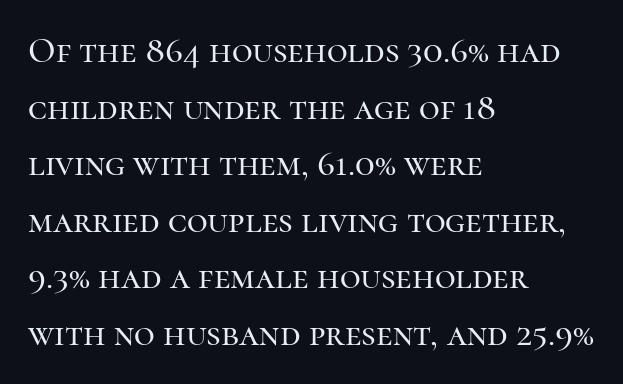
Line beginnings align vertically; line endings do not. The rendering uses natural spacing where letterforms have individual widths. Any mark beneath the type? The region is blank. Posture: straight, roman, zero tilt.
